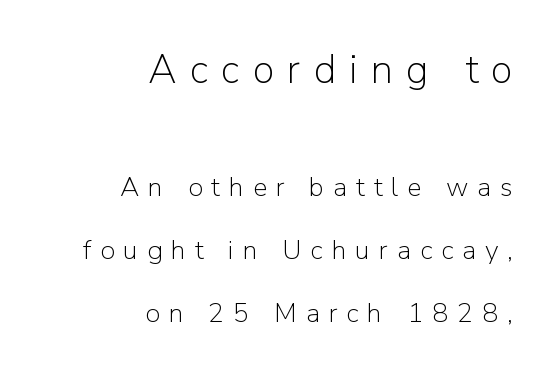
Stroke terminals: plain, sans-serif. The font is comparable to plain body text, perhaps lighter. If you drew a ruler down the right edge, every line would touch it. Anything drawn beneath the words? Only blank space. Does the lettering tilt? It doesn't — this is upright.
